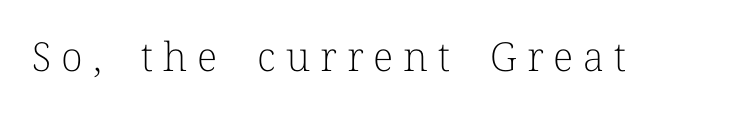
To sum up the face: it has serifs. The typesetting does not lean heavy: it is not bold. Is this a fixed-width face? No — the glyphs have proportional, varying widths. Unlike italic type, these characters show no tilt at all. Someone cranked the tracking dial way up on this one.
